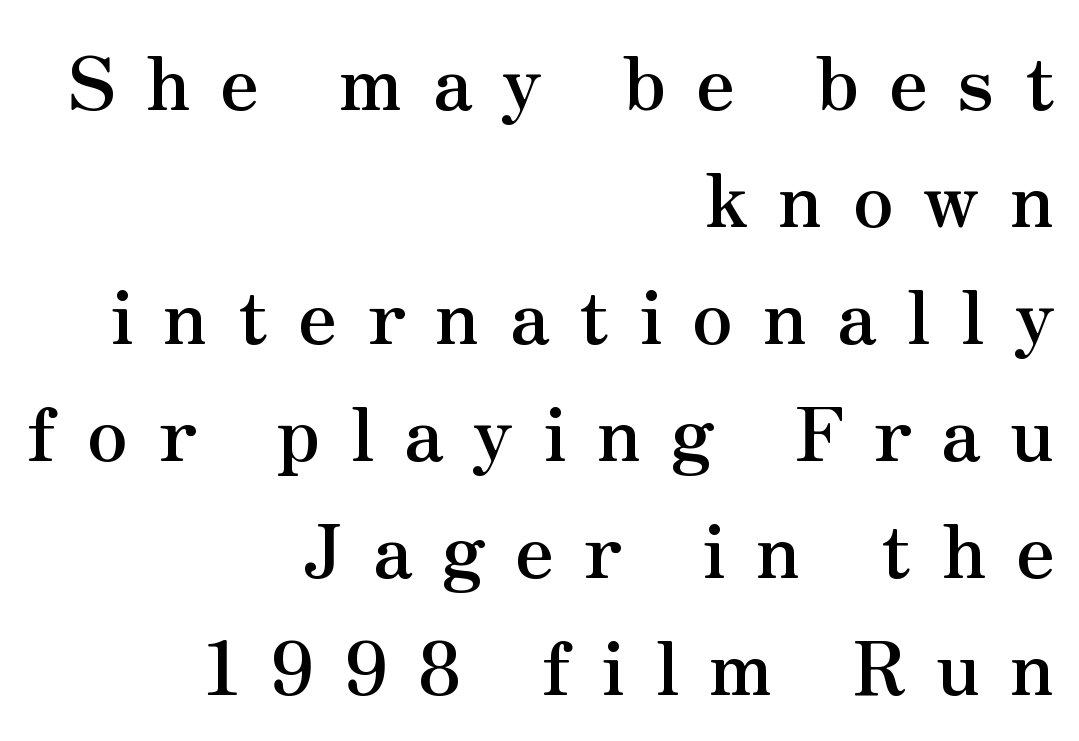
Q: Is the text bold? A: Yes.
Q: Is the text italic (slanted)? A: No, it is upright.
Q: Is the typeface a serif or a sans-serif typeface? A: Serif.
Q: Is the text underlined? A: No.
Q: How is the paragraph aligned? A: Right-aligned.
Q: Is the spacing between letters normal or unusually wide? A: Unusually wide.
Q: Is the spacing between lines tight, normal or loose? A: Normal.
Q: Width (condensed, normal, or wide)? A: Normal.
Q: Stroke contrast? A: Medium.
Q: x-height? A: Small.
Q: Monospaced? A: No.
